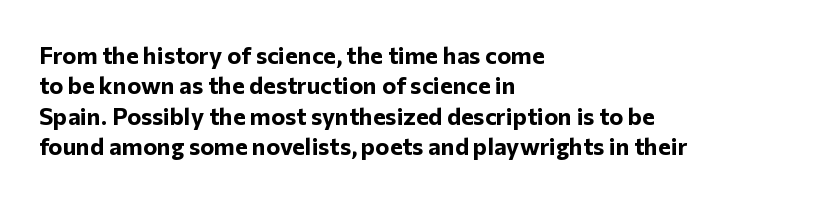
The glyphs are unaccompanied by any horizontal stroke below them. The leading is moderate, giving the passage an even texture. Left-aligned paragraph, ragged on the right. A full-strength bold gives these letters their thick strokes. This sample uses an upright cut, with every glyph sitting square on the baseline.
